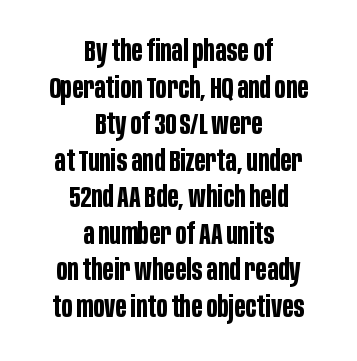
Q: Is the text bold? A: Yes.
Q: Is the text italic (slanted)? A: No, it is upright.
Q: Is the typeface a serif or a sans-serif typeface? A: Sans-serif.
Q: Is the text underlined? A: No.
Q: How is the paragraph aligned? A: Centered.
Q: Is the spacing between letters normal or unusually wide? A: Normal.
Q: Is the spacing between lines tight, normal or loose? A: Normal.
Q: Width (condensed, normal, or wide)? A: Condensed.
Q: Stroke contrast? A: Low.
Q: x-height? A: Large.
Q: Monospaced? A: No.
